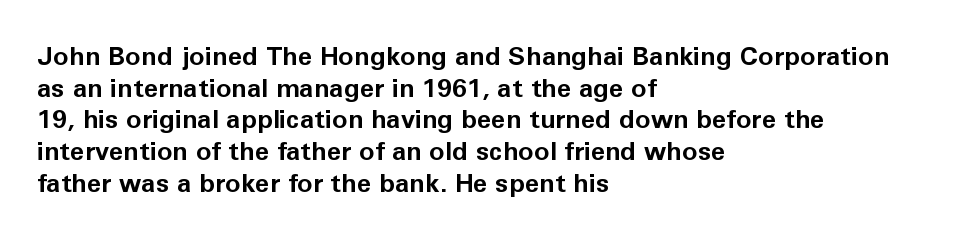
Q: Is the text bold? A: Yes.
Q: Is the text italic (slanted)? A: No, it is upright.
Q: Is the text underlined? A: No.
Q: How is the paragraph aligned? A: Left-aligned.
Q: Is the spacing between letters normal or unusually wide? A: Normal.
